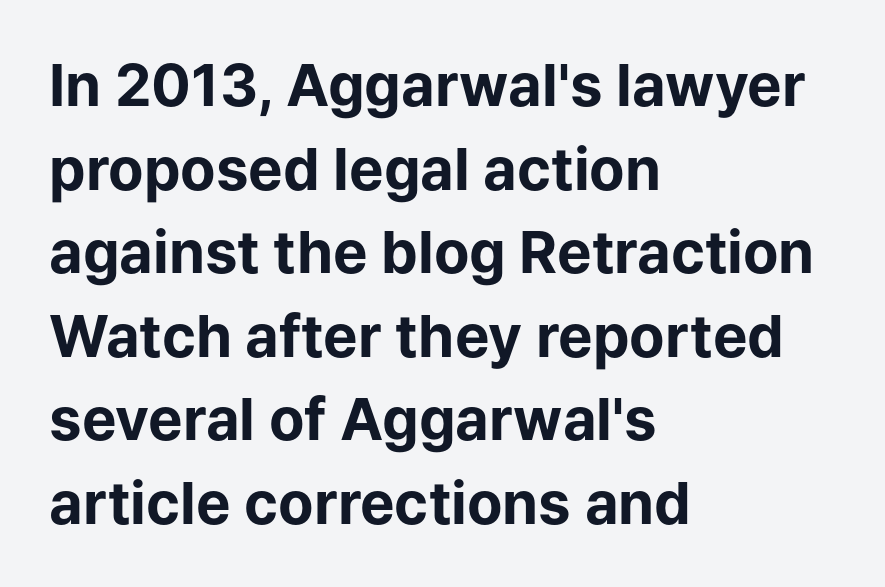
The passage shown is typed in a proportional face where columns would drift. This sample is left-justified, so line endings fall wherever the words run out. Tracking here is standard; glyphs follow each other at the usual distance. Compared with an ordinary text face, these strokes are far heavier — a full bold.
